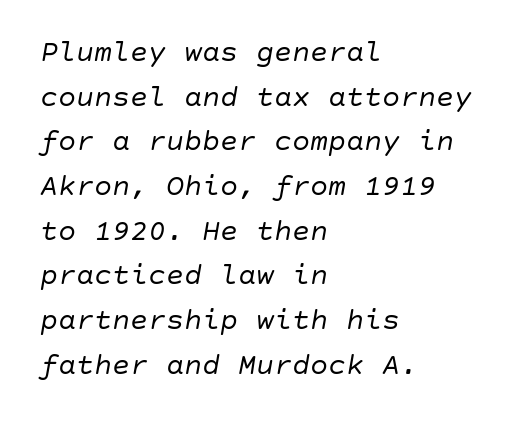
{"italic": "yes", "lean": "right", "slant_degrees": 10, "bold": "no", "weight": "regular", "width": "normal", "stroke_contrast": "low", "x_height": "large", "underline": "no", "align": "left", "line_spacing": "normal", "line_spacing_ratio": 1.49, "letter_spacing": "normal", "letter_spacing_em": 0.0, "glyph_px": 30}
